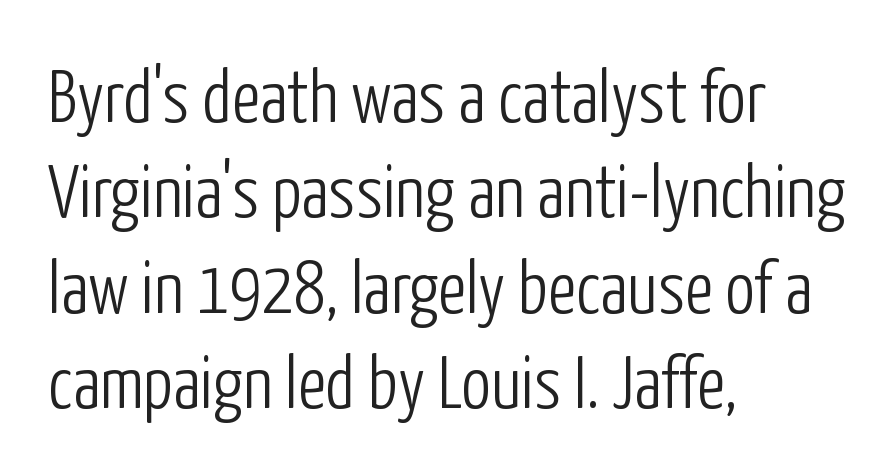
Q: Is the text bold? A: No.
Q: Is the text italic (slanted)? A: No, it is upright.
Q: Is the typeface a serif or a sans-serif typeface? A: Sans-serif.
Q: Is the text underlined? A: No.
Q: How is the paragraph aligned? A: Left-aligned.
Q: Is the spacing between letters normal or unusually wide? A: Normal.
Q: Is the spacing between lines tight, normal or loose? A: Normal.
Q: Width (condensed, normal, or wide)? A: Condensed.
Q: Stroke contrast? A: Low.
Q: x-height? A: Medium.
Q: Monospaced? A: No.
